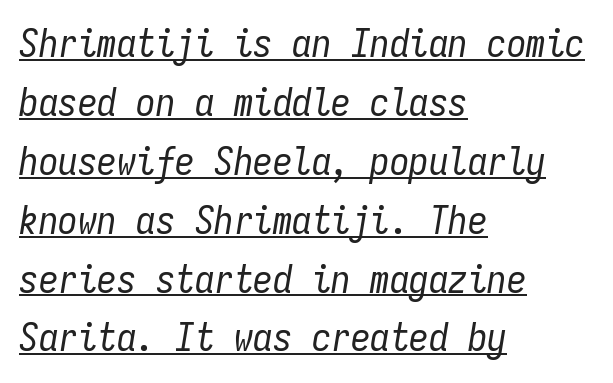
Each word holds together tightly as a unit, with standard inter-letter gaps. Is the type slanted? Yes — the strokes lean at a clear angle. The typesetter has applied underlining to the passage shown. One-word summary of the alignment: left.
